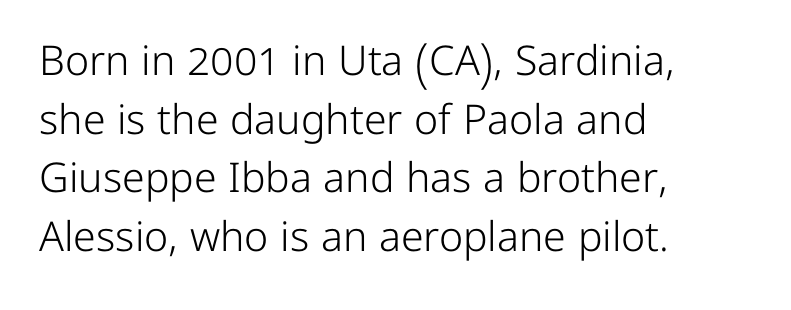
When letters stand straight like this, we call the style roman or upright. A quiet, ordinary-to-light weight characterises the typeface. The designer went with a sans here, leaving each stem footless. How are the letters spaced? Ordinarily, with no added tracking. What's the leading like? Ordinary, nothing unusual.
